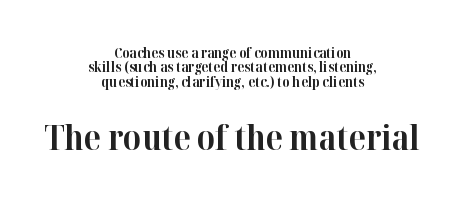
Small tapered or slab feet sit at the stroke ends, so this counts as serif. Set as a true bold cut, around the 700 mark. It's the straight-up-and-down kind of type. Character widths vary here, with narrow letters taking less room than wide ones. Descenders hang freely into open space.
